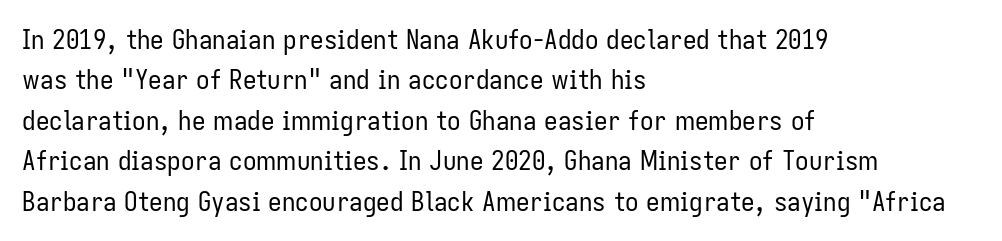
{"italic": "no", "bold": "no", "underline": "no", "align": "left", "line_spacing": "normal", "line_spacing_ratio": 1.5, "letter_spacing": "normal", "letter_spacing_em": 0.0, "glyph_px": 27}
